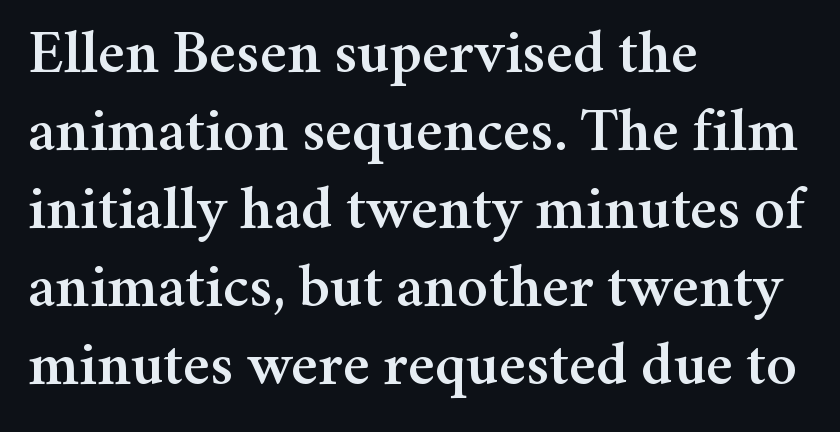
Q: Is the text italic (slanted)? A: No, it is upright.
Q: Is the typeface a serif or a sans-serif typeface? A: Serif.
Q: Is the text underlined? A: No.
Q: How is the paragraph aligned? A: Left-aligned.
Q: Is the spacing between letters normal or unusually wide? A: Normal.
Q: Is the spacing between lines tight, normal or loose? A: Normal.
Q: Width (condensed, normal, or wide)? A: Normal.
Q: Stroke contrast? A: Medium.
Q: x-height? A: Medium.
Q: Monospaced? A: No.
